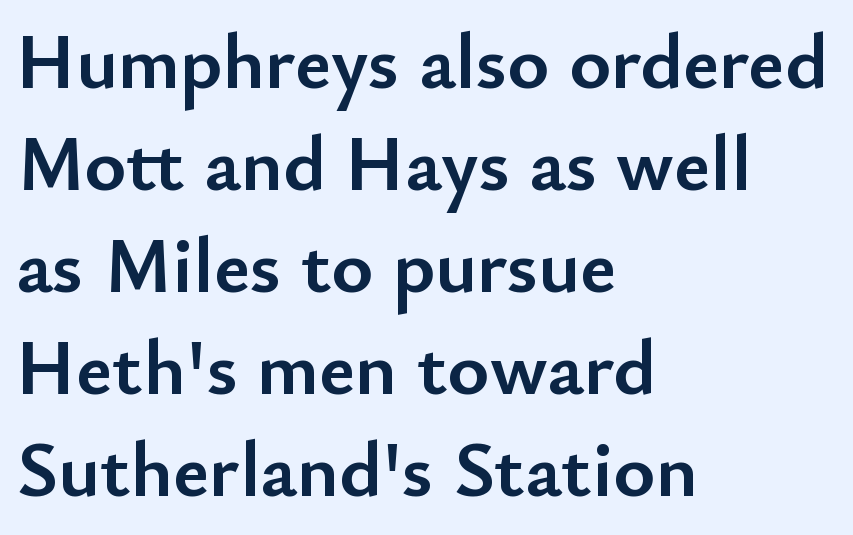
Q: Is the text bold? A: Yes.
Q: Is the text italic (slanted)? A: No, it is upright.
Q: Is the typeface a serif or a sans-serif typeface? A: Sans-serif.
Q: Is the text underlined? A: No.
Q: How is the paragraph aligned? A: Left-aligned.
Q: Is the spacing between letters normal or unusually wide? A: Normal.
Q: Is the spacing between lines tight, normal or loose? A: Normal.
Q: Width (condensed, normal, or wide)? A: Normal.
Q: Stroke contrast? A: Low.
Q: x-height? A: Small.
Q: Monospaced? A: No.
